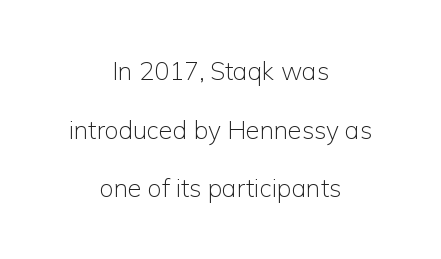
Interline gaps are noticeably wide in this sample. Descenders are the only things crossing below the line. The passage is arranged like a title page — every line centered. The font sits on the lighter half of the weight spectrum, regular included.
